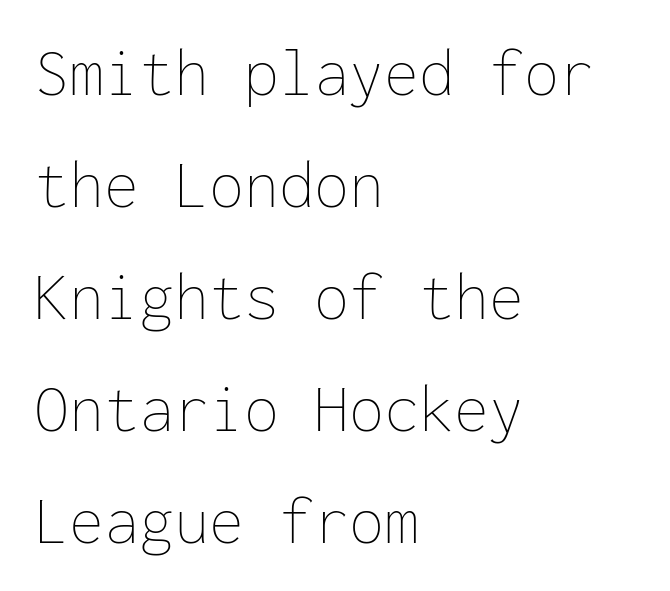
The lines in this sample share a left origin and differ only in where they stop. The gaps between neighbouring characters are ordinary and unremarkable. The rendering uses typewriter-style spacing with identical character cells. The space beneath each line is pristine and unruled.
